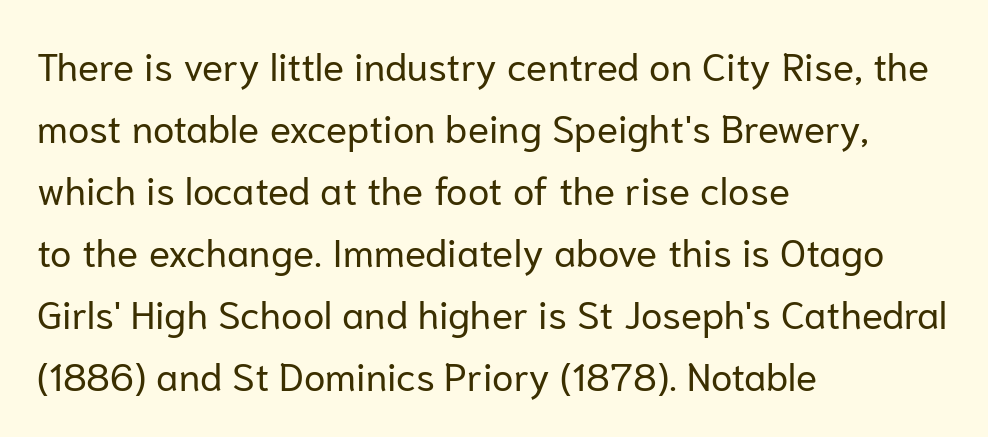
{"serif": "no", "italic": "no", "bold": "no", "weight": "regular", "width": "normal", "stroke_contrast": "low", "x_height": "medium", "monospaced": "no", "underline": "no", "align": "left", "line_spacing": "normal", "line_spacing_ratio": 1.59, "letter_spacing": "normal", "letter_spacing_em": 0.0, "glyph_px": 39}
